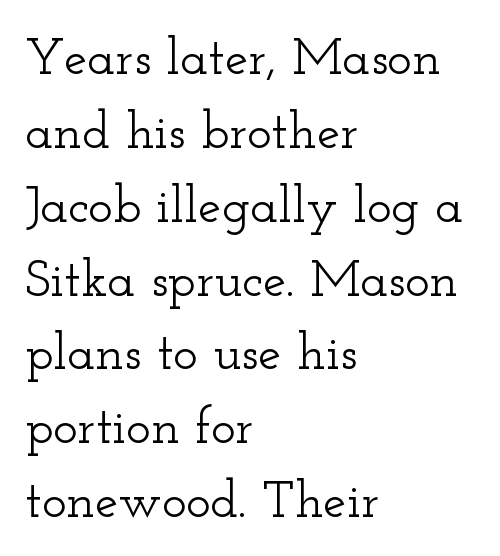
{"serif": "yes", "italic": "no", "width": "wide", "stroke_contrast": "low", "x_height": "small", "monospaced": "no", "underline": "no", "align": "left", "line_spacing": "normal", "line_spacing_ratio": 1.42, "letter_spacing": "normal", "letter_spacing_em": 0.0, "glyph_px": 52}
